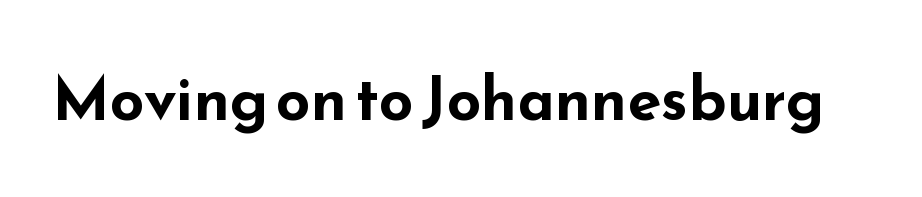
The image shows 61 px bold, wide sans-serif type, upright; set normal letter spacing, not underlined; low stroke contrast and a small x-height.
